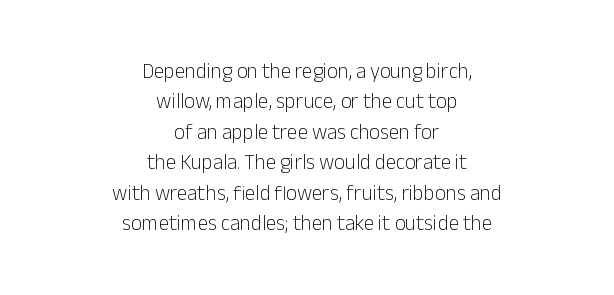
Q: Is the text bold? A: No.
Q: Is the text italic (slanted)? A: No, it is upright.
Q: Is the text underlined? A: No.
Q: How is the paragraph aligned? A: Centered.
Q: Is the spacing between letters normal or unusually wide? A: Normal.
Q: Is the spacing between lines tight, normal or loose? A: Normal.
